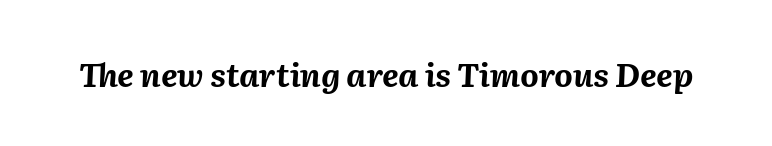
{"italic": "yes", "lean": "right", "slant_degrees": 2, "bold": "yes", "weight": "bold", "width": "normal", "stroke_contrast": "medium", "x_height": "medium", "monospaced": "no", "underline": "no", "letter_spacing": "normal", "letter_spacing_em": 0.0, "glyph_px": 32}
